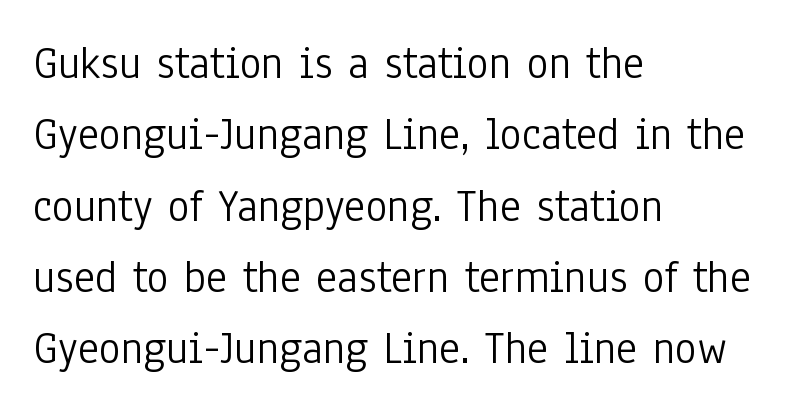
The image shows 46 px light, condensed sans-serif type, upright; set left-aligned, normal line spacing (1.55x), normal letter spacing, not underlined; low stroke contrast and a medium x-height.
